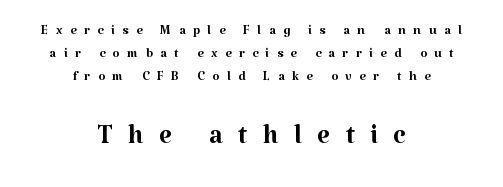
Caption: multi-line text, centered on the measure. These glyphs show unthickened strokes, regular width or finer. A bare baseline throughout the passage. The lines sit at an ordinary, default distance from one another.
